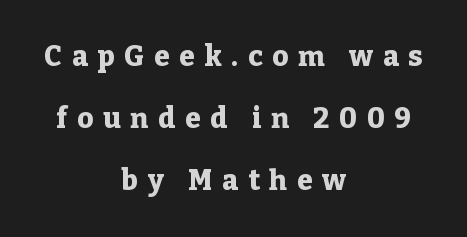
The image shows 28 px heavy serif type, upright; set centered, loose line spacing (2.21x), unusually wide letter spacing (+0.35 em), not underlined; low stroke contrast and a medium x-height.
